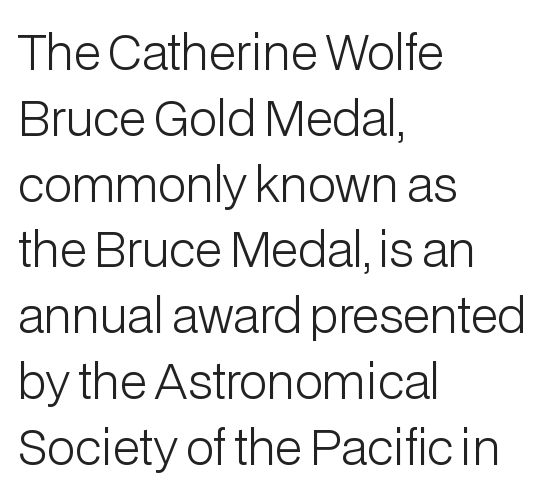
Q: Is the text bold? A: No.
Q: Is the text italic (slanted)? A: No, it is upright.
Q: Is the typeface a serif or a sans-serif typeface? A: Sans-serif.
Q: Is the text underlined? A: No.
Q: How is the paragraph aligned? A: Left-aligned.
Q: Is the spacing between letters normal or unusually wide? A: Normal.
Q: Is the spacing between lines tight, normal or loose? A: Normal.
Q: Width (condensed, normal, or wide)? A: Normal.
Q: Stroke contrast? A: Low.
Q: x-height? A: Medium.
Q: Monospaced? A: No.
